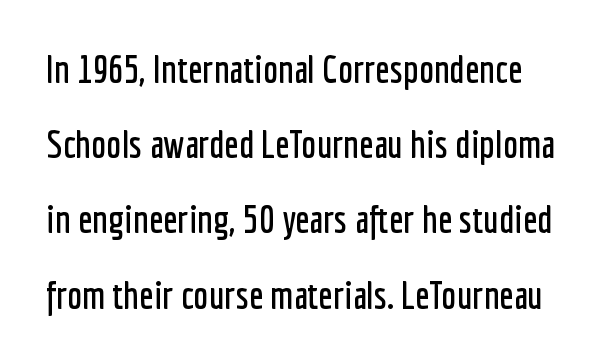
{"serif": "no", "italic": "no", "width": "condensed", "stroke_contrast": "low", "x_height": "medium", "monospaced": "no", "underline": "no", "line_spacing": "loose", "line_spacing_ratio": 1.98, "letter_spacing": "normal", "letter_spacing_em": 0.0, "glyph_px": 38}
